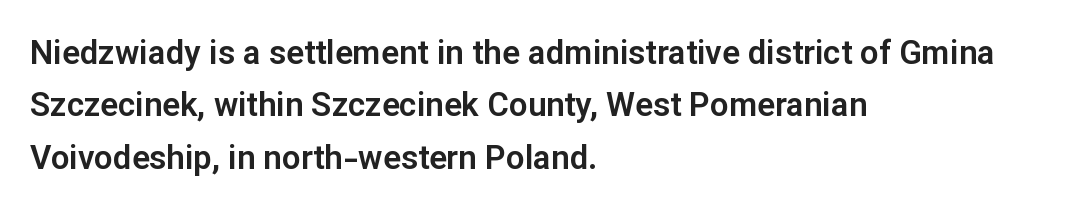
Q: Is the text italic (slanted)? A: No, it is upright.
Q: Is the typeface a serif or a sans-serif typeface? A: Sans-serif.
Q: Is the text underlined? A: No.
Q: How is the paragraph aligned? A: Left-aligned.
Q: Is the spacing between letters normal or unusually wide? A: Normal.
Q: Is the spacing between lines tight, normal or loose? A: Normal.
Q: Width (condensed, normal, or wide)? A: Normal.
Q: Stroke contrast? A: Low.
Q: x-height? A: Medium.
Q: Monospaced? A: No.
